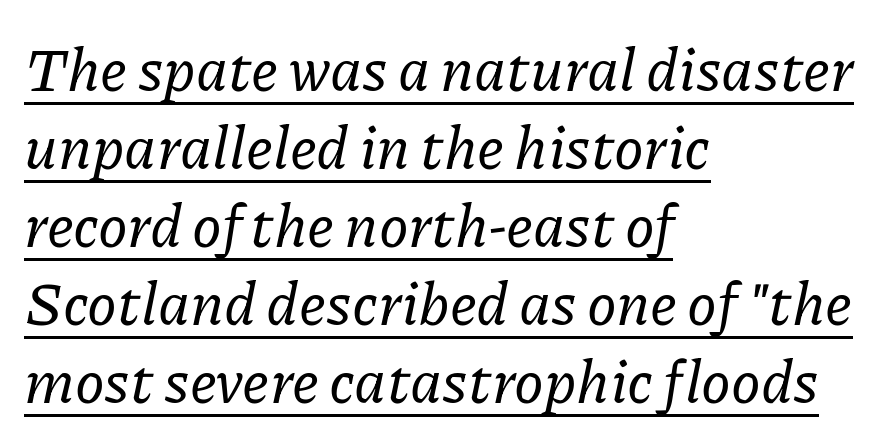
{"serif": "yes", "italic": "yes", "lean": "right", "slant_degrees": 11, "width": "normal", "stroke_contrast": "low", "x_height": "medium", "monospaced": "no", "underline": "yes", "align": "left", "line_spacing": "normal", "line_spacing_ratio": 1.3, "letter_spacing": "normal", "letter_spacing_em": 0.0, "glyph_px": 60}
